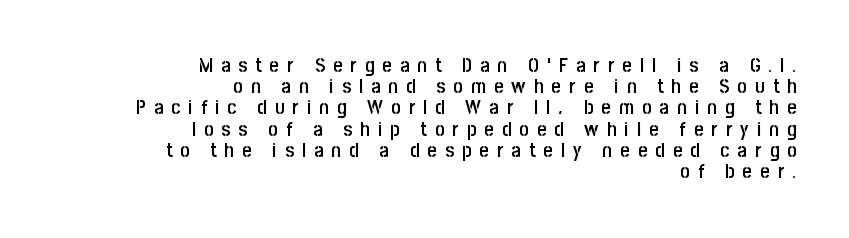
Q: Is the text bold? A: Semi-bold.
Q: Is the text italic (slanted)? A: No, it is upright.
Q: Is the text underlined? A: No.
Q: How is the paragraph aligned? A: Right-aligned.
Q: Is the spacing between letters normal or unusually wide? A: Unusually wide.
Q: Is the spacing between lines tight, normal or loose? A: Tight.
